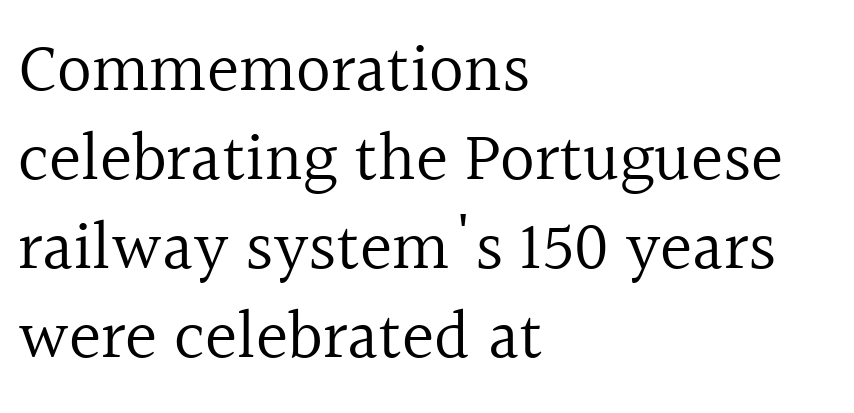
{"serif": "yes", "italic": "no", "bold": "no", "weight": "regular", "width": "normal", "x_height": "medium", "monospaced": "no", "underline": "no", "align": "left", "line_spacing": "normal", "line_spacing_ratio": 1.31, "letter_spacing": "normal", "letter_spacing_em": 0.0, "glyph_px": 68}
